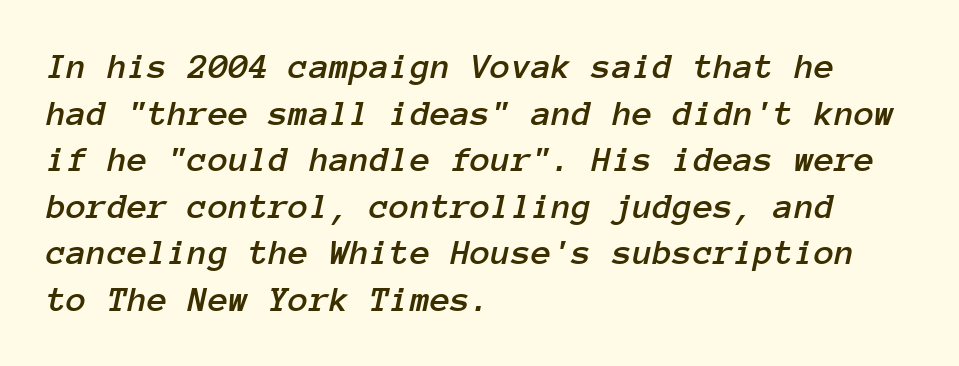
This is oblique type, the kind used for emphasis or titles. Just letters on the line, the space beneath them empty. The face used here is monospaced, like something from a code editor. Caption: standard tracking, unaltered. Line starts are locked; line ends wander. Horizontal bands of white between lines are of average thickness.
